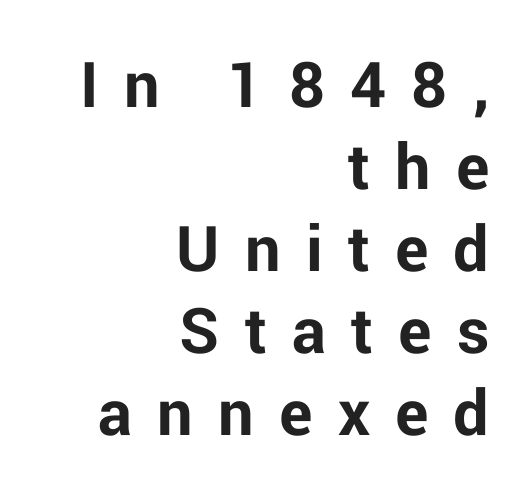
The image shows 70 px bold sans-serif type, upright; set right-aligned, line spacing 1.17x, unusually wide letter spacing (+0.36 em), not underlined; low stroke contrast and a medium x-height.
